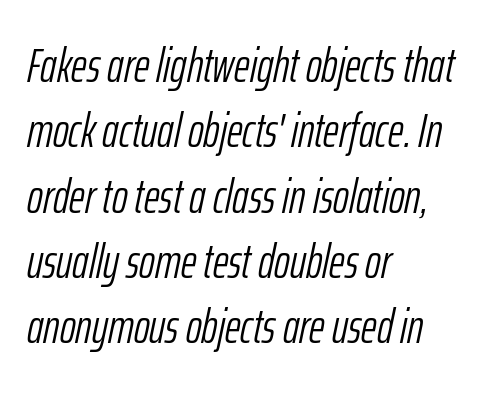
Stroke mass is kept to a normal reading level or below. The setting favours the left margin, as ordinary paragraphs usually do. The line-height multiplier appears to be the usual default. The passage shown leans; its letterforms are oblique. Type without underlining. Glyph-to-glyph distance matches everyday printed text.
